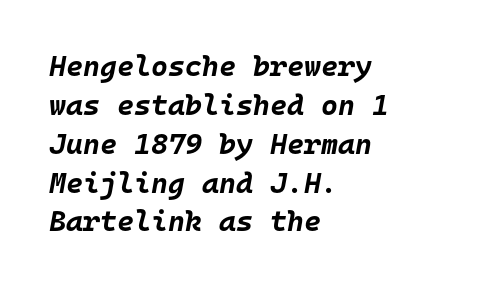
Q: Is the text bold? A: Yes.
Q: Is the text italic (slanted)? A: Yes, it leans right by about 10 degrees.
Q: Is the text underlined? A: No.
Q: How is the paragraph aligned? A: Left-aligned.
Q: Is the spacing between letters normal or unusually wide? A: Normal.
Q: Is the spacing between lines tight, normal or loose? A: Normal.
Q: Width (condensed, normal, or wide)? A: Normal.
Q: Stroke contrast? A: Low.
Q: x-height? A: Large.
Q: Monospaced? A: Yes.
